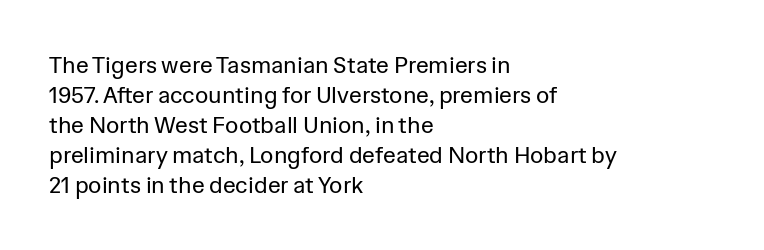
Q: Is the text bold? A: No.
Q: Is the text italic (slanted)? A: No, it is upright.
Q: Is the text underlined? A: No.
Q: How is the paragraph aligned? A: Left-aligned.
Q: Is the spacing between letters normal or unusually wide? A: Normal.
Q: Is the spacing between lines tight, normal or loose? A: Normal.
